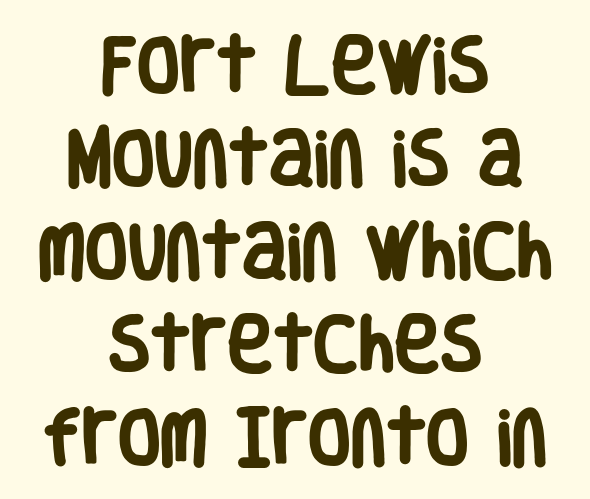
{"serif": "no", "italic": "no", "bold": "yes", "weight": "heavy", "width": "condensed", "stroke_contrast": "low", "x_height": "large", "monospaced": "no", "underline": "no", "align": "center", "line_spacing": "normal", "line_spacing_ratio": 1.5, "letter_spacing": "normal", "letter_spacing_em": 0.0, "glyph_px": 62}
